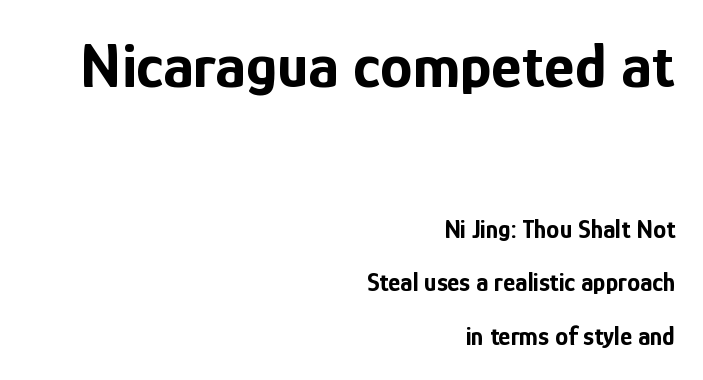
The image shows 65 px bold, condensed sans-serif type, upright; set right-aligned, loose line spacing (2.06x), normal letter spacing, not underlined; the first (top) block is 2.5x larger; low stroke contrast and a medium x-height.
